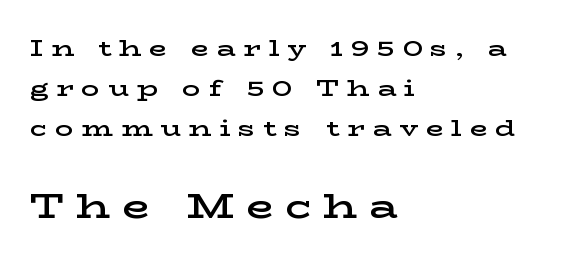
The image shows 35 px semibold, wide serif type, upright; set left-aligned, line spacing 1.74x, unusually wide letter spacing (+0.34 em), not underlined; the second (bottom) block is 1.52x larger; low stroke contrast and a medium x-height.
